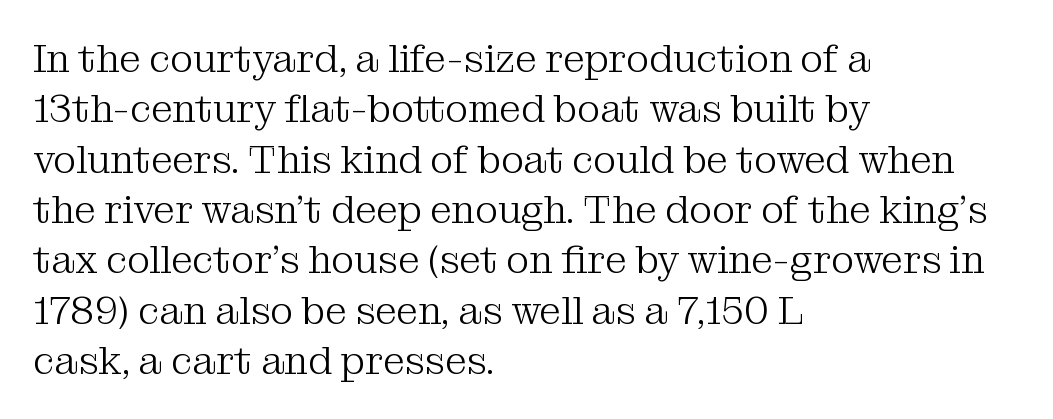
{"serif": "yes", "italic": "no", "bold": "no", "weight": "light", "width": "normal", "stroke_contrast": "medium", "x_height": "medium", "monospaced": "no", "underline": "no", "align": "left", "line_spacing": "normal", "line_spacing_ratio": 1.29, "letter_spacing": "normal", "letter_spacing_em": 0.0, "glyph_px": 39}
